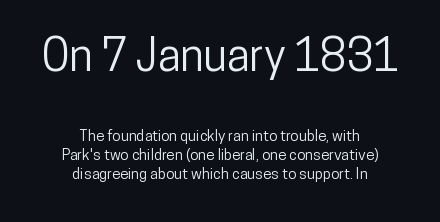
The image shows 44 px condensed sans-serif type, upright; set centered, normal line spacing (1.27x), normal letter spacing, not underlined; the first (top) block is 2.93x larger; low stroke contrast and a medium x-height.
